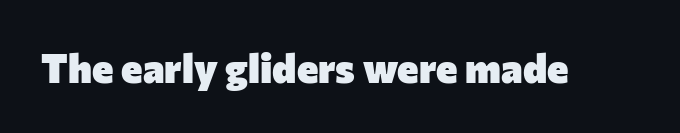
The image shows 41 px heavy sans-serif type, upright; set normal letter spacing, not underlined; low stroke contrast and a medium x-height.
